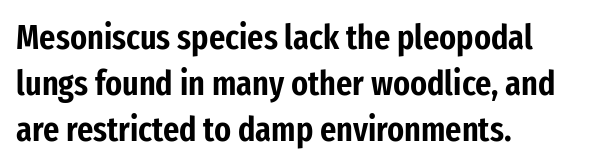
Think of a printed novel: that variable character pitch is what you see here. Typeset ragged right — the left edge is the straight one. Lines of text with bare space underneath. In terms of letterspacing, this is plain default setting. This sample keeps an unexceptional amount of space between lines.
